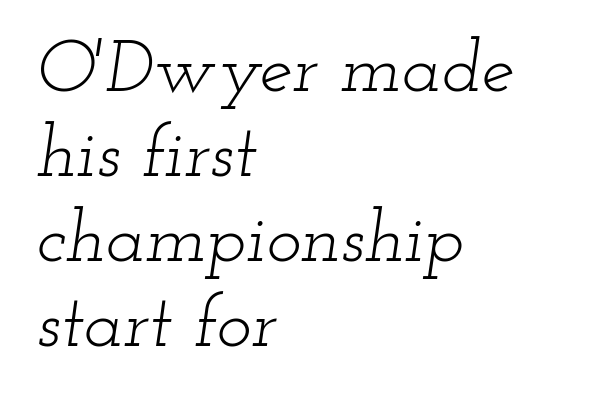
Q: Is the text bold? A: No.
Q: Is the text italic (slanted)? A: Yes, it leans right by about 12 degrees.
Q: Is the typeface a serif or a sans-serif typeface? A: Serif.
Q: Is the text underlined? A: No.
Q: How is the paragraph aligned? A: Left-aligned.
Q: Is the spacing between letters normal or unusually wide? A: Normal.
Q: Is the spacing between lines tight, normal or loose? A: Tight.
Q: Width (condensed, normal, or wide)? A: Wide.
Q: Stroke contrast? A: Low.
Q: x-height? A: Small.
Q: Monospaced? A: No.
